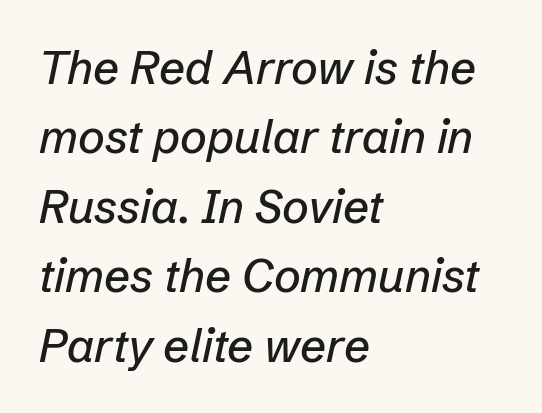
Would a proofreader flag this as italicized? Yes. The passage shown is typed in a proportional face where columns would drift. The line texture is even and compact thanks to regular tracking. Reading down the column, the eye jumps a familiar distance to each next line. Plain, unruled lines of type.
